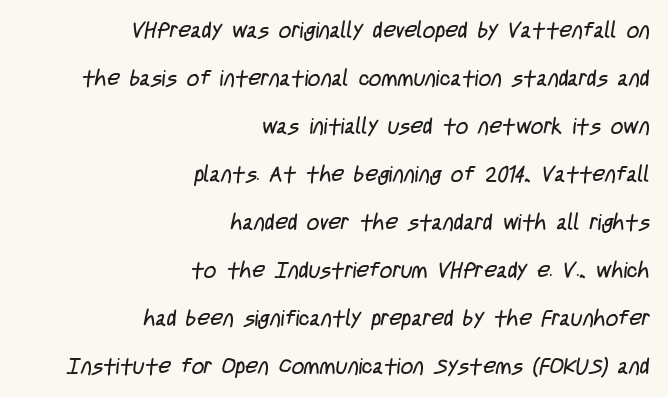
The image shows 22 px text type; set right-aligned, loose line spacing (2.18x), normal letter spacing, not underlined.
